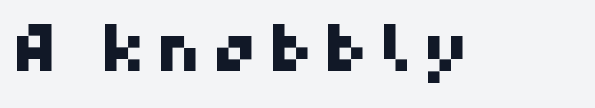
{"serif": "no", "width": "normal", "stroke_contrast": "high", "x_height": "medium", "monospaced": "no", "underline": "no", "glyph_px": 64}
